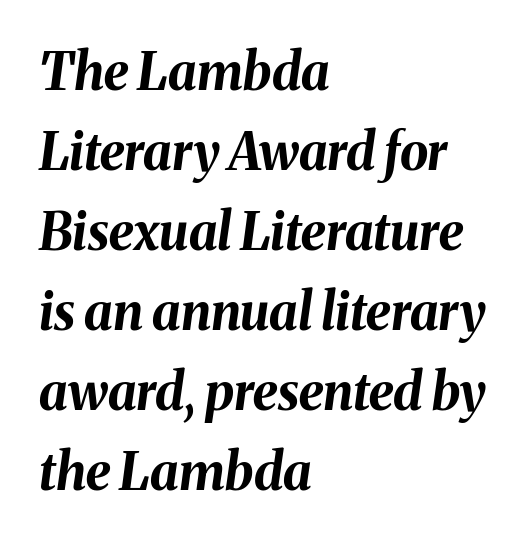
{"italic": "yes", "lean": "right", "slant_degrees": 8, "bold": "yes", "weight": "bold", "width": "normal", "stroke_contrast": "medium", "x_height": "medium", "monospaced": "no", "underline": "no", "align": "left", "line_spacing": "normal", "line_spacing_ratio": 1.57, "letter_spacing": "normal", "letter_spacing_em": 0.0, "glyph_px": 51}
